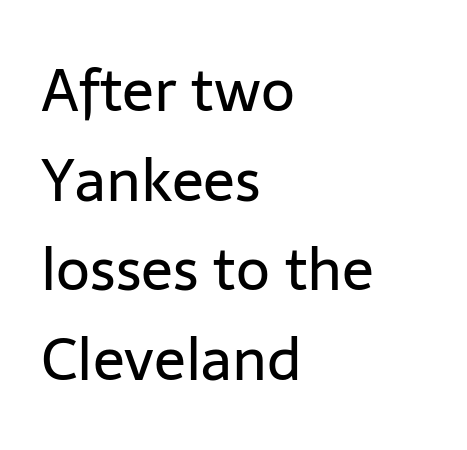
Q: Is the text bold? A: No.
Q: Is the text italic (slanted)? A: No, it is upright.
Q: Is the typeface a serif or a sans-serif typeface? A: Sans-serif.
Q: Is the text underlined? A: No.
Q: How is the paragraph aligned? A: Left-aligned.
Q: Is the spacing between letters normal or unusually wide? A: Normal.
Q: Is the spacing between lines tight, normal or loose? A: Normal.
Q: Width (condensed, normal, or wide)? A: Normal.
Q: Stroke contrast? A: Low.
Q: x-height? A: Medium.
Q: Monospaced? A: No.
